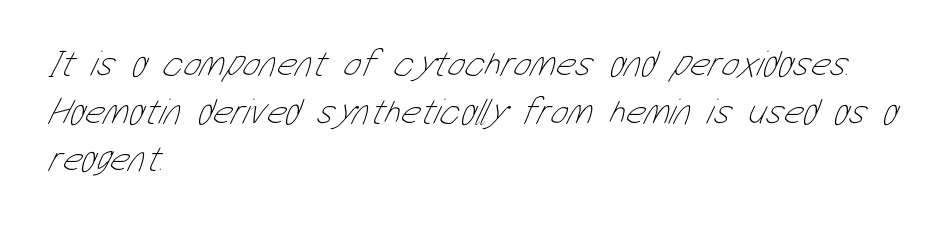
The image shows 37 px thin, condensed type; set left-aligned, normal line spacing (1.29x), normal letter spacing, not underlined; low stroke contrast and a medium x-height.
